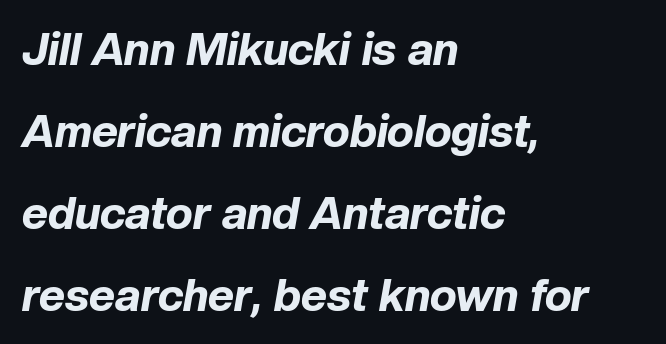
Q: Is the text bold? A: Yes.
Q: Is the text italic (slanted)? A: Yes, it leans right by about 10 degrees.
Q: Is the text underlined? A: No.
Q: How is the paragraph aligned? A: Left-aligned.
Q: Is the spacing between letters normal or unusually wide? A: Normal.
Q: Width (condensed, normal, or wide)? A: Normal.
Q: Stroke contrast? A: Low.
Q: x-height? A: Medium.
Q: Monospaced? A: No.
